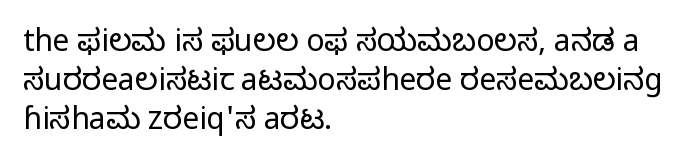
Q: Is the text bold? A: No.
Q: Is the text italic (slanted)? A: No, it is upright.
Q: Is the typeface a serif or a sans-serif typeface? A: Sans-serif.
Q: Is the text underlined? A: No.
Q: How is the paragraph aligned? A: Left-aligned.
Q: Is the spacing between letters normal or unusually wide? A: Normal.
Q: Is the spacing between lines tight, normal or loose? A: Normal.
Q: Width (condensed, normal, or wide)? A: Normal.
Q: Stroke contrast? A: Low.
Q: x-height? A: Medium.
Q: Monospaced? A: No.
